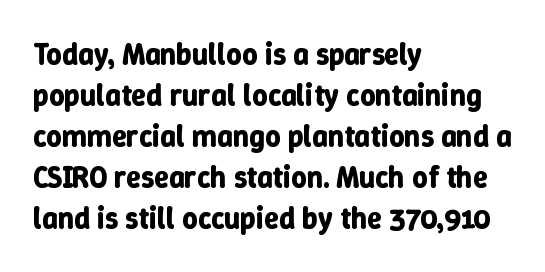
{"italic": "no", "bold": "yes", "weight": "bold", "width": "normal", "stroke_contrast": "low", "x_height": "medium", "monospaced": "no", "underline": "no", "align": "left", "line_spacing": "normal", "line_spacing_ratio": 1.37, "letter_spacing": "normal", "letter_spacing_em": 0.0, "glyph_px": 30}
